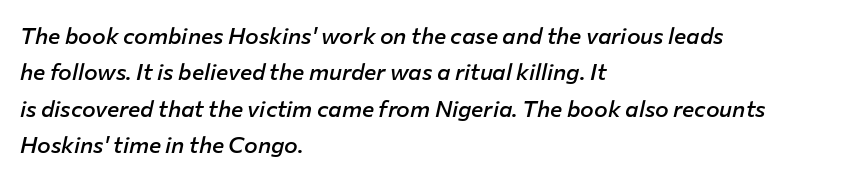
Q: Is the text bold? A: Semi-bold.
Q: Is the text italic (slanted)? A: Yes, it leans right by about 12 degrees.
Q: Is the text underlined? A: No.
Q: How is the paragraph aligned? A: Left-aligned.
Q: Is the spacing between letters normal or unusually wide? A: Normal.
Q: Is the spacing between lines tight, normal or loose? A: Normal.
